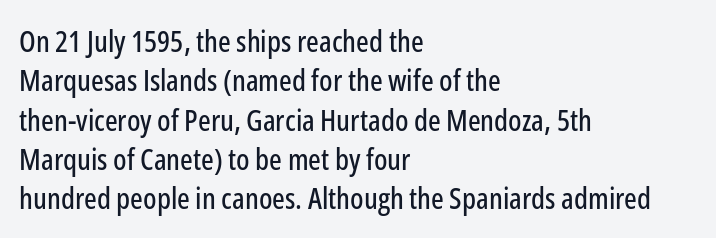
The image shows 30 px condensed sans-serif type, upright; set left-aligned, normal line spacing (1.31x), normal letter spacing, not underlined; low stroke contrast and a medium x-height.
